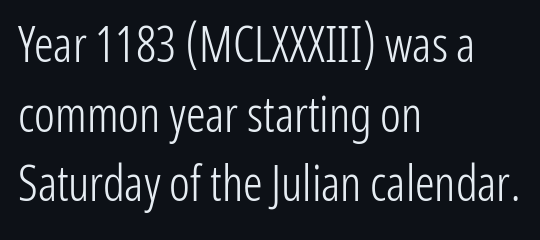
Q: Is the text bold? A: No.
Q: Is the text italic (slanted)? A: No, it is upright.
Q: Is the typeface a serif or a sans-serif typeface? A: Sans-serif.
Q: Is the text underlined? A: No.
Q: How is the paragraph aligned? A: Left-aligned.
Q: Is the spacing between letters normal or unusually wide? A: Normal.
Q: Is the spacing between lines tight, normal or loose? A: Normal.
Q: Width (condensed, normal, or wide)? A: Condensed.
Q: Stroke contrast? A: Low.
Q: x-height? A: Medium.
Q: Monospaced? A: No.
